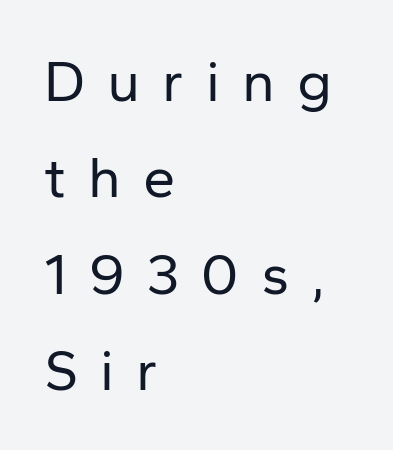
The image shows 58 px regular-weight sans-serif type, upright; set left-aligned, normal line spacing (1.66x), unusually wide letter spacing (+0.38 em), not underlined; low stroke contrast and a medium x-height.
